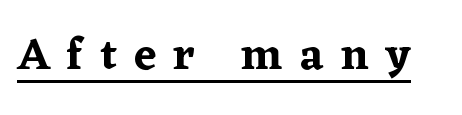
Q: Is the text italic (slanted)? A: No, it is upright.
Q: Is the typeface a serif or a sans-serif typeface? A: Serif.
Q: Is the text underlined? A: Yes.
Q: Is the spacing between letters normal or unusually wide? A: Unusually wide.
Q: Width (condensed, normal, or wide)? A: Normal.
Q: Stroke contrast? A: Low.
Q: x-height? A: Medium.
Q: Monospaced? A: No.
